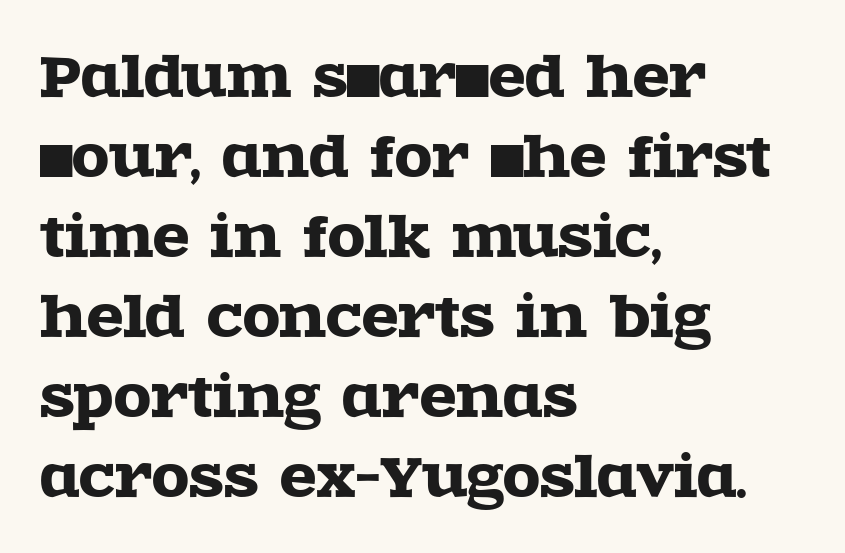
{"serif": "yes", "italic": "no", "width": "wide", "x_height": "large", "monospaced": "no", "underline": "no", "align": "left", "line_spacing": "normal", "line_spacing_ratio": 1.48, "letter_spacing": "normal", "letter_spacing_em": 0.0, "glyph_px": 54}
